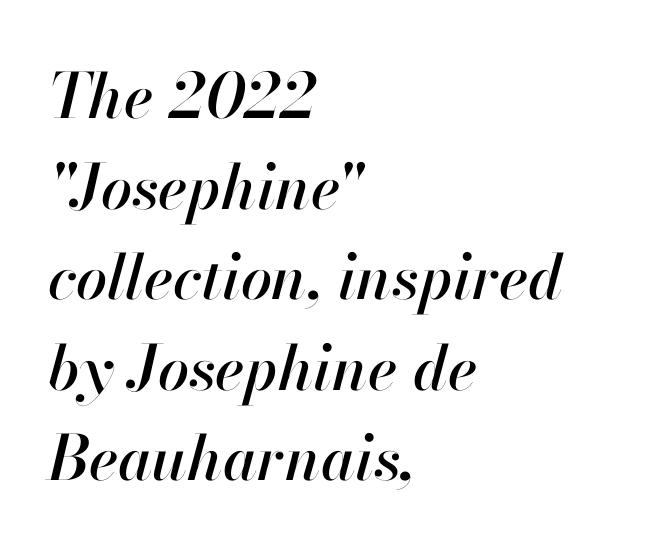
{"italic": "yes", "lean": "right", "slant_degrees": 13, "width": "normal", "stroke_contrast": "high", "x_height": "small", "monospaced": "no", "underline": "no", "align": "left", "line_spacing": "normal", "line_spacing_ratio": 1.46, "letter_spacing": "normal", "letter_spacing_em": 0.0, "glyph_px": 62}
